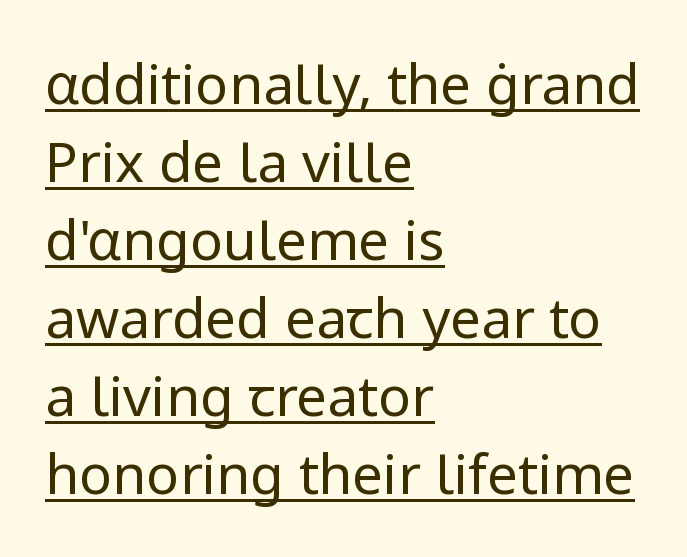
Q: Is the text bold? A: No.
Q: Is the text italic (slanted)? A: No, it is upright.
Q: Is the typeface a serif or a sans-serif typeface? A: Sans-serif.
Q: Is the text underlined? A: Yes.
Q: How is the paragraph aligned? A: Left-aligned.
Q: Is the spacing between letters normal or unusually wide? A: Normal.
Q: Is the spacing between lines tight, normal or loose? A: Normal.
Q: Width (condensed, normal, or wide)? A: Normal.
Q: Stroke contrast? A: Low.
Q: x-height? A: Medium.
Q: Monospaced? A: No.
